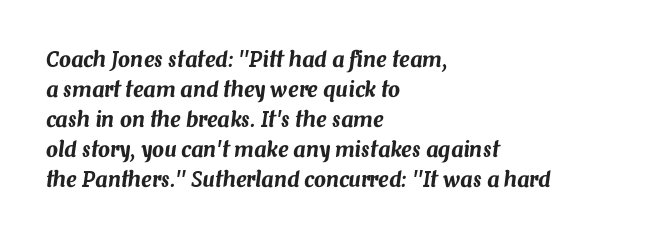
{"italic": "yes", "lean": "right", "slant_degrees": 7, "underline": "no", "align": "left", "line_spacing": "normal", "line_spacing_ratio": 1.43, "letter_spacing": "normal", "letter_spacing_em": 0.0, "glyph_px": 21}
